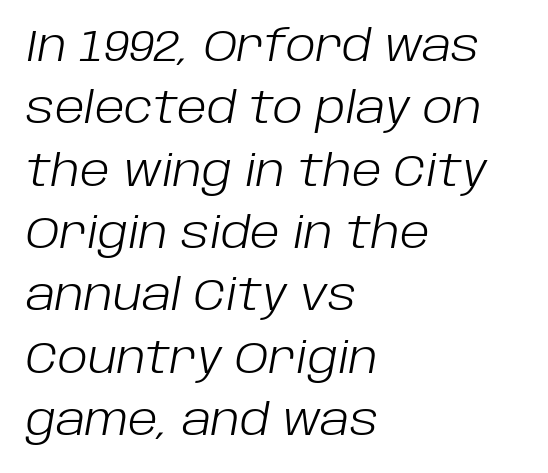
Q: Is the text bold? A: No.
Q: Is the text italic (slanted)? A: Yes, it leans right by about 10 degrees.
Q: Is the text underlined? A: No.
Q: How is the paragraph aligned? A: Left-aligned.
Q: Is the spacing between letters normal or unusually wide? A: Normal.
Q: Is the spacing between lines tight, normal or loose? A: Normal.
Q: Width (condensed, normal, or wide)? A: Normal.
Q: Stroke contrast? A: Low.
Q: x-height? A: Large.
Q: Monospaced? A: No.
